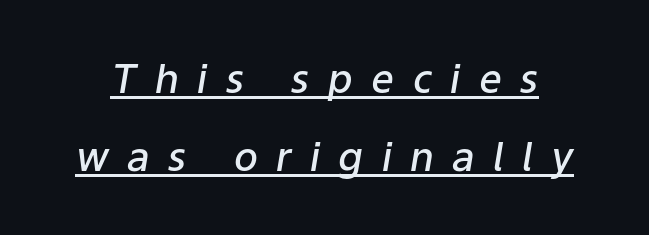
Q: Is the text bold? A: Semi-bold.
Q: Is the text italic (slanted)? A: Yes, it leans right by about 9 degrees.
Q: Is the text underlined? A: Yes.
Q: Is the spacing between letters normal or unusually wide? A: Unusually wide.
Q: Is the spacing between lines tight, normal or loose? A: Loose.
Q: Width (condensed, normal, or wide)? A: Normal.
Q: Stroke contrast? A: Low.
Q: x-height? A: Medium.
Q: Monospaced? A: No.
